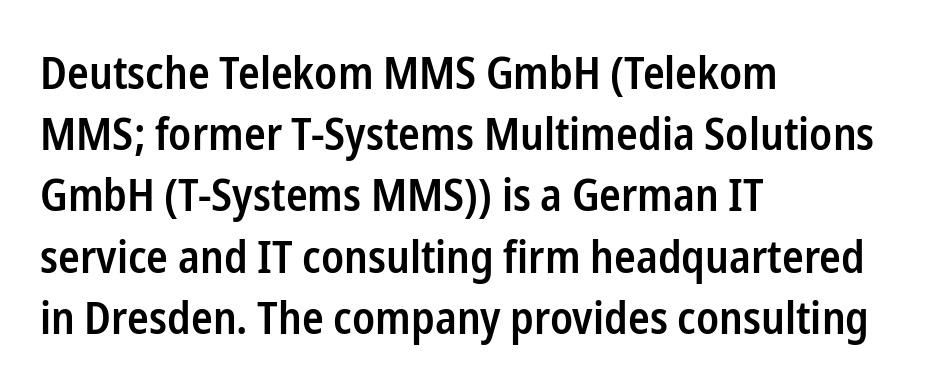
Rendered with straight, roman letterforms. The rag falls on the right side of this text block. Nothing sits at the stroke ends, so this counts as sans-serif. These words are printed semibold, heavier than regular yet not bold.
